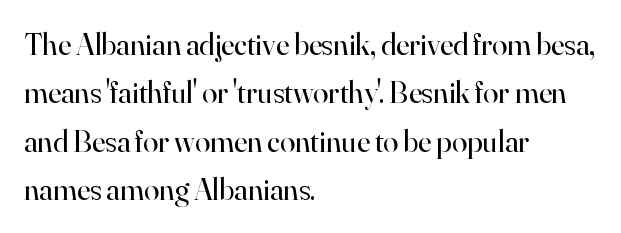
Each word holds together tightly as a unit, with standard inter-letter gaps. Heaviness? Minimal to ordinary, like unemphasized prose. The paragraph has a hard left edge and a soft right edge. Honestly, the row spacing looks completely unremarkable. Check the space under the baseline: it is left empty. This sample has the flowing, uneven cadence of proportional lettering.
